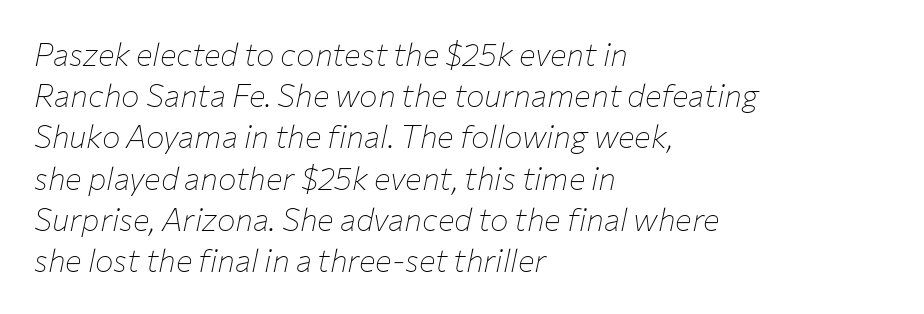
The letters advance in unequal steps, a hallmark of proportional type. Is the type slanted? Yes — the strokes lean at a clear angle. Type without underlining. Short and long lines alike share a common starting point at left. The horizontal fit of the characters is conventional and even. Leading matches the norm, producing a regular column.
